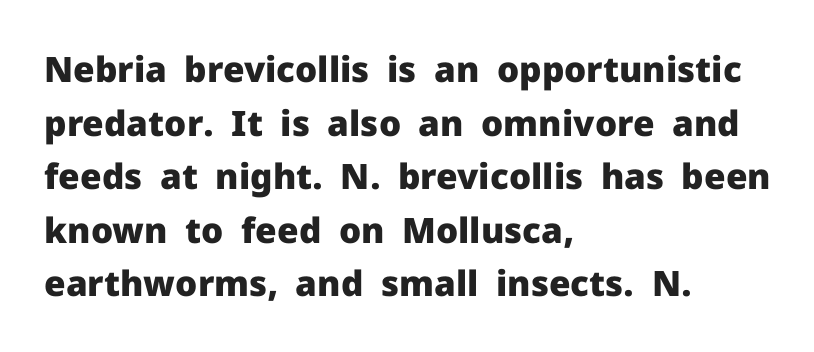
The image shows 35 px heavy sans-serif type, upright; set left-aligned, normal line spacing (1.53x), normal letter spacing, not underlined; low stroke contrast and a medium x-height.
